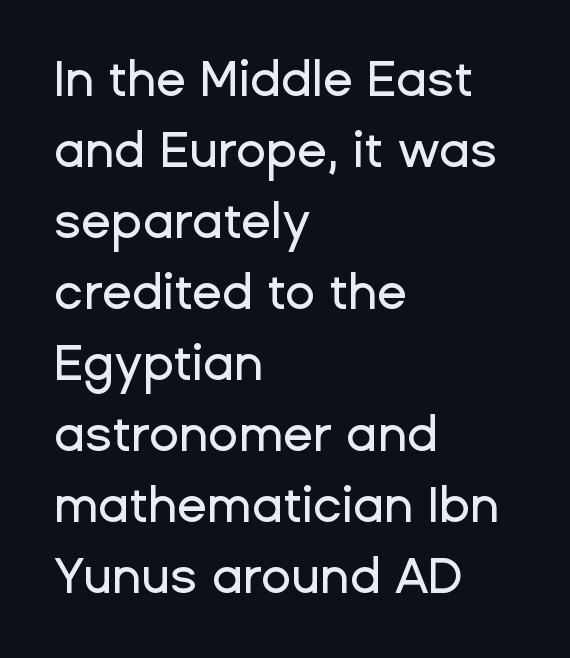
Q: Is the text italic (slanted)? A: No, it is upright.
Q: Is the typeface a serif or a sans-serif typeface? A: Sans-serif.
Q: Is the text underlined? A: No.
Q: How is the paragraph aligned? A: Left-aligned.
Q: Is the spacing between letters normal or unusually wide? A: Normal.
Q: Is the spacing between lines tight, normal or loose? A: Normal.
Q: Width (condensed, normal, or wide)? A: Normal.
Q: Stroke contrast? A: Low.
Q: x-height? A: Medium.
Q: Monospaced? A: No.
